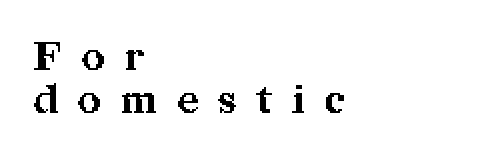
The image shows 40 px bold serif type, upright; set left-aligned, tight line spacing (1.08x), unusually wide letter spacing (+0.5 em), not underlined; medium stroke contrast and a medium x-height.
